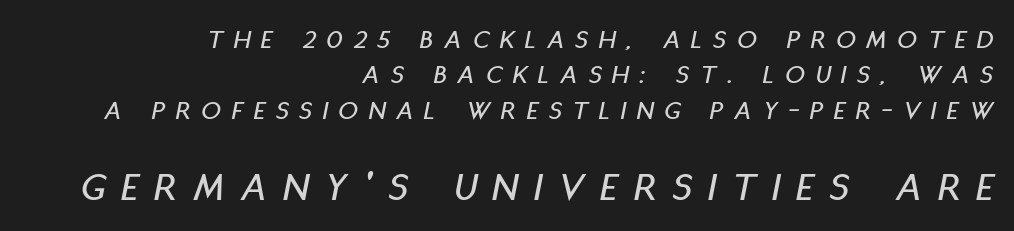
The image shows 41 px condensed type, italic (leaning right); set right-aligned, normal line spacing (1.31x), unusually wide letter spacing (+0.41 em), not underlined; the second (bottom) block is 1.52x larger; low stroke contrast and a large x-height.
